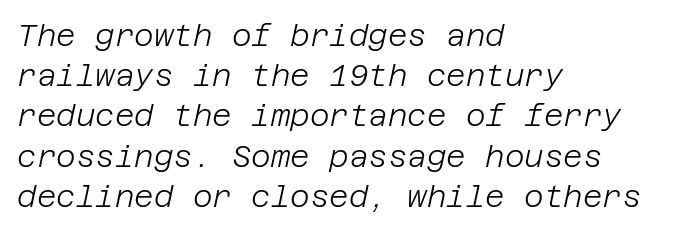
The image shows 30 px light type, italic (leaning right); set left-aligned, normal line spacing (1.34x), normal letter spacing, not underlined; low stroke contrast and a large x-height.
